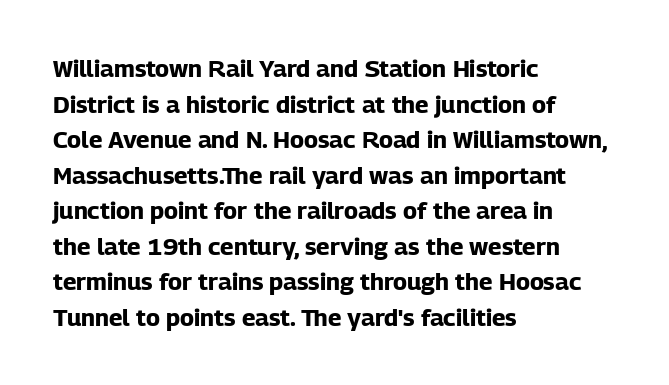
Q: Is the text bold? A: Yes.
Q: Is the text italic (slanted)? A: No, it is upright.
Q: Is the text underlined? A: No.
Q: How is the paragraph aligned? A: Left-aligned.
Q: Is the spacing between letters normal or unusually wide? A: Normal.
Q: Is the spacing between lines tight, normal or loose? A: Normal.
